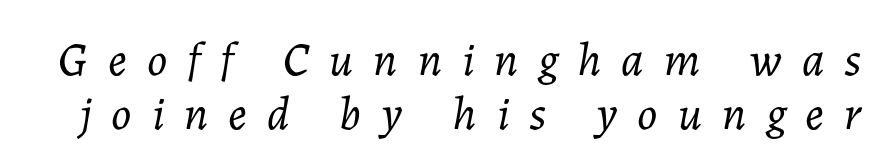
{"italic": "yes", "lean": "right", "slant_degrees": 7, "bold": "no", "weight": "light", "width": "normal", "stroke_contrast": "low", "x_height": "medium", "monospaced": "no", "underline": "no", "line_spacing": "tight", "line_spacing_ratio": 1.15, "letter_spacing": "wide", "letter_spacing_em": 0.43, "glyph_px": 47}
